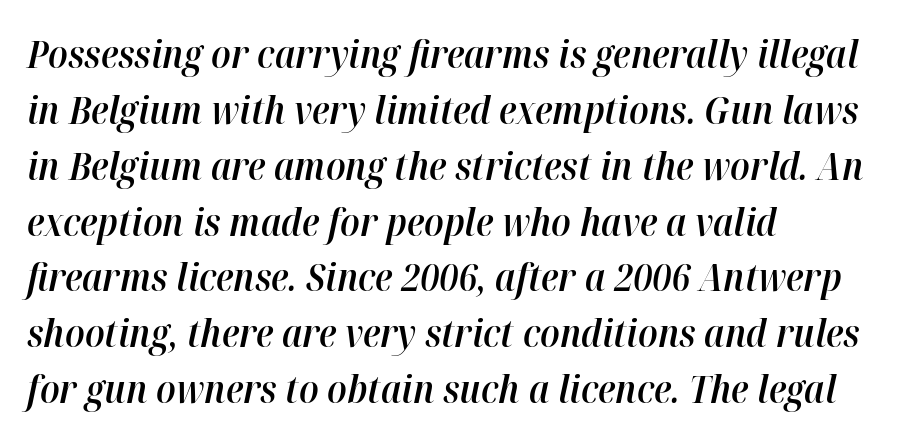
The rendering uses natural spacing where letterforms have individual widths. Line beginnings align vertically; line endings do not. On the weight axis this lands at semibold, roughly 600. The type is set solid horizontally, with unmodified tracking. You can tell it's italic because the verticals aren't actually vertical.
